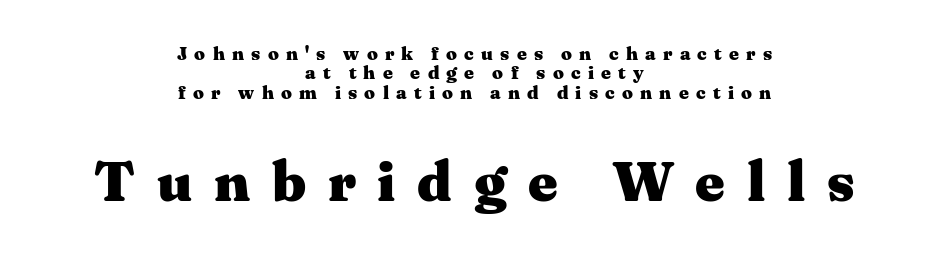
Q: Is the text bold? A: Yes.
Q: Is the text italic (slanted)? A: No, it is upright.
Q: Is the typeface a serif or a sans-serif typeface? A: Serif.
Q: Is the text underlined? A: No.
Q: How is the paragraph aligned? A: Centered.
Q: Is the spacing between letters normal or unusually wide? A: Unusually wide.
Q: Is the spacing between lines tight, normal or loose? A: Tight.
Q: Which block of text is set in a larger size, the first (top) or the second (bottom)? A: The second (bottom) one.
Q: Width (condensed, normal, or wide)? A: Wide.
Q: Stroke contrast? A: Medium.
Q: x-height? A: Medium.
Q: Monospaced? A: No.
